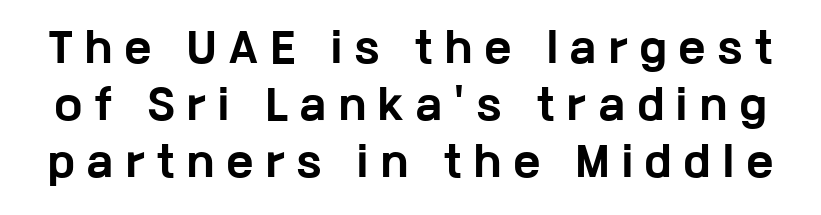
Q: Is the text bold? A: Yes.
Q: Is the text italic (slanted)? A: No, it is upright.
Q: Is the typeface a serif or a sans-serif typeface? A: Sans-serif.
Q: Is the text underlined? A: No.
Q: Is the spacing between letters normal or unusually wide? A: Unusually wide.
Q: Is the spacing between lines tight, normal or loose? A: Normal.
Q: Width (condensed, normal, or wide)? A: Wide.
Q: Stroke contrast? A: Low.
Q: x-height? A: Medium.
Q: Monospaced? A: No.
